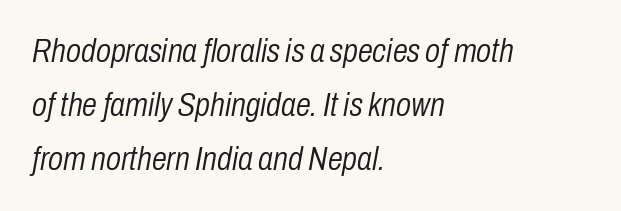
The text carries the slant typical of an italic or oblique font. The setting favours the left margin, as ordinary paragraphs usually do. These lines keep a tight, regular rhythm from letter to letter. Normally led — the rows are evenly, conventionally spaced. Has an underline been added? It has not. Character widths vary here, with narrow letters taking less room than wide ones.
